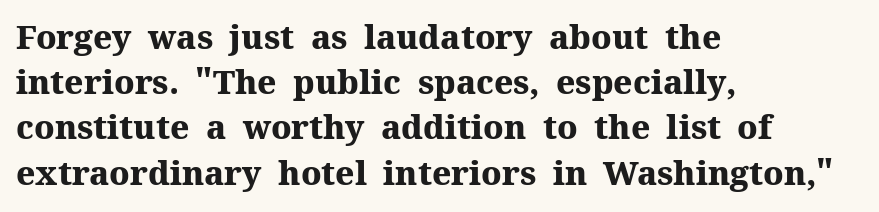
Short note: letters normally spaced. The leading is moderate, giving the passage an even texture. The rendering shows small feet on the letterforms — a serif design. A student would call this left alignment; a typographer would say flush left, rag right. Characters remain perfectly vertical along every line. The specimen omits any rule beneath the text block's lines.
